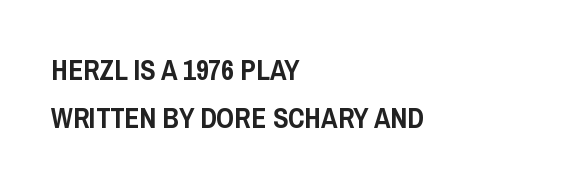
Q: Is the text italic (slanted)? A: No, it is upright.
Q: Is the typeface a serif or a sans-serif typeface? A: Sans-serif.
Q: Is the text underlined? A: No.
Q: How is the paragraph aligned? A: Left-aligned.
Q: Is the spacing between letters normal or unusually wide? A: Normal.
Q: Width (condensed, normal, or wide)? A: Condensed.
Q: Stroke contrast? A: Low.
Q: x-height? A: Large.
Q: Monospaced? A: No.
